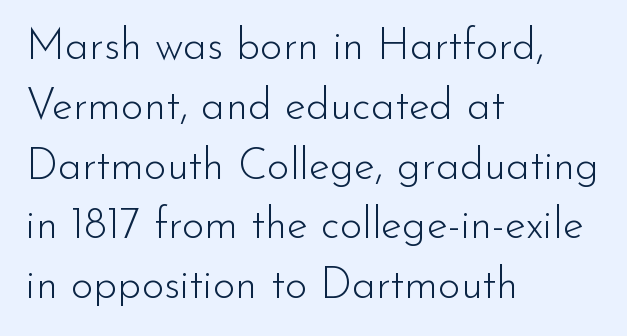
Upright lettering throughout. The strokes are not fattened; the text isn't bold. Spacing verdict: proportional, widths tailored to each character. A typesetter would call this zero additional tracking. Typographically, this falls in the sans-serif category.
